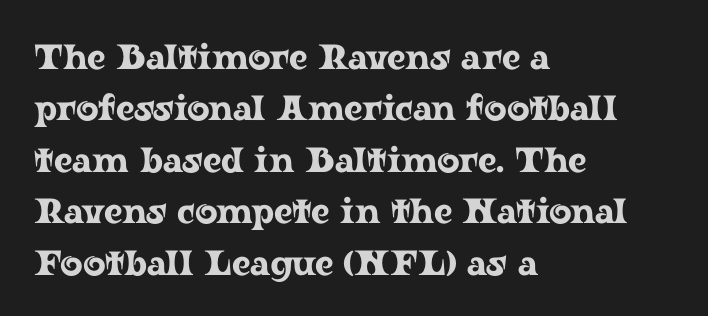
Q: Is the text italic (slanted)? A: No, it is upright.
Q: Is the typeface a serif or a sans-serif typeface? A: Serif.
Q: Is the text underlined? A: No.
Q: How is the paragraph aligned? A: Left-aligned.
Q: Is the spacing between letters normal or unusually wide? A: Normal.
Q: Is the spacing between lines tight, normal or loose? A: Normal.
Q: Width (condensed, normal, or wide)? A: Wide.
Q: Stroke contrast? A: Low.
Q: x-height? A: Medium.
Q: Monospaced? A: No.
